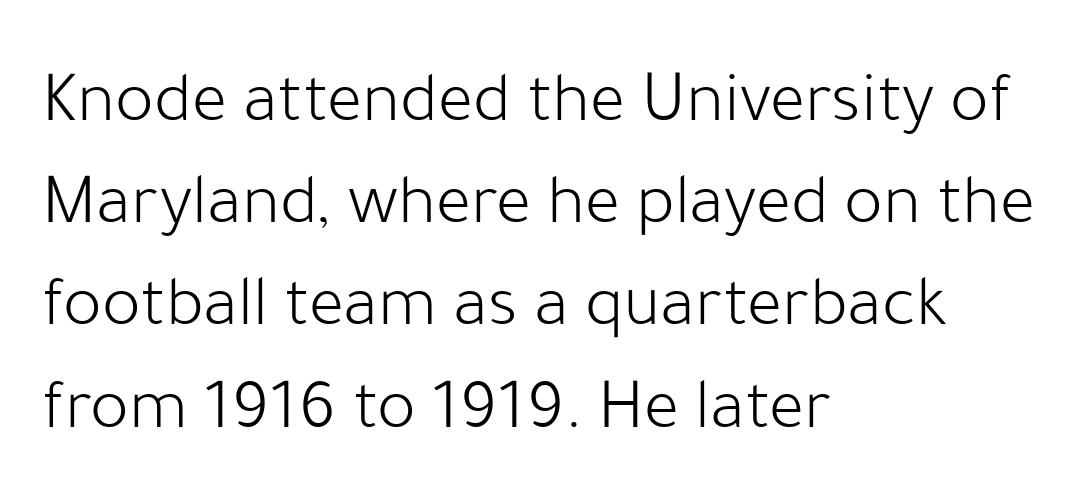
Horizontally, the lines are justified to the leading edge only. Character widths vary here, with narrow letters taking less room than wide ones. Unlike a traditional serif, this face leaves its strokes unadorned. Is the stroke heavy? The answer is a plain regular-or-lighter. How are the letters spaced? Ordinarily, with no added tracking.
